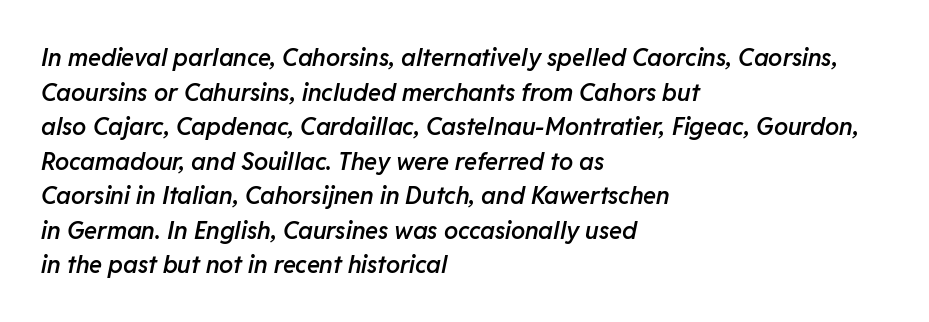
Q: Is the text bold? A: Semi-bold.
Q: Is the text italic (slanted)? A: Yes, it leans right by about 11 degrees.
Q: Is the text underlined? A: No.
Q: How is the paragraph aligned? A: Left-aligned.
Q: Is the spacing between letters normal or unusually wide? A: Normal.
Q: Is the spacing between lines tight, normal or loose? A: Normal.
